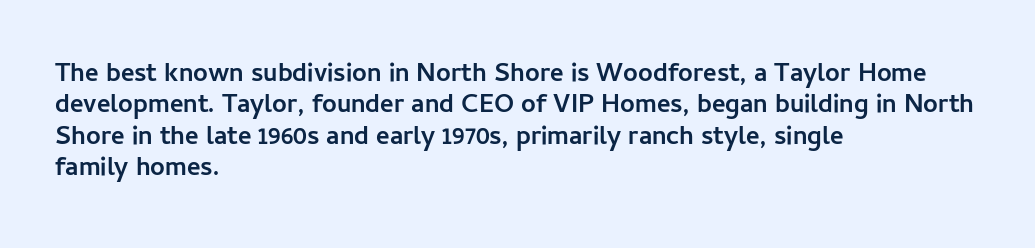
The image shows 26 px bold type, upright; set left-aligned, line spacing 1.21x, normal letter spacing, not underlined.
